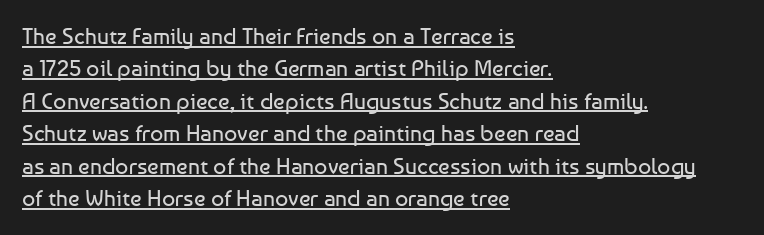
Q: Is the text bold? A: No.
Q: Is the text italic (slanted)? A: No, it is upright.
Q: Is the text underlined? A: Yes.
Q: How is the paragraph aligned? A: Left-aligned.
Q: Is the spacing between letters normal or unusually wide? A: Normal.
Q: Is the spacing between lines tight, normal or loose? A: Normal.
